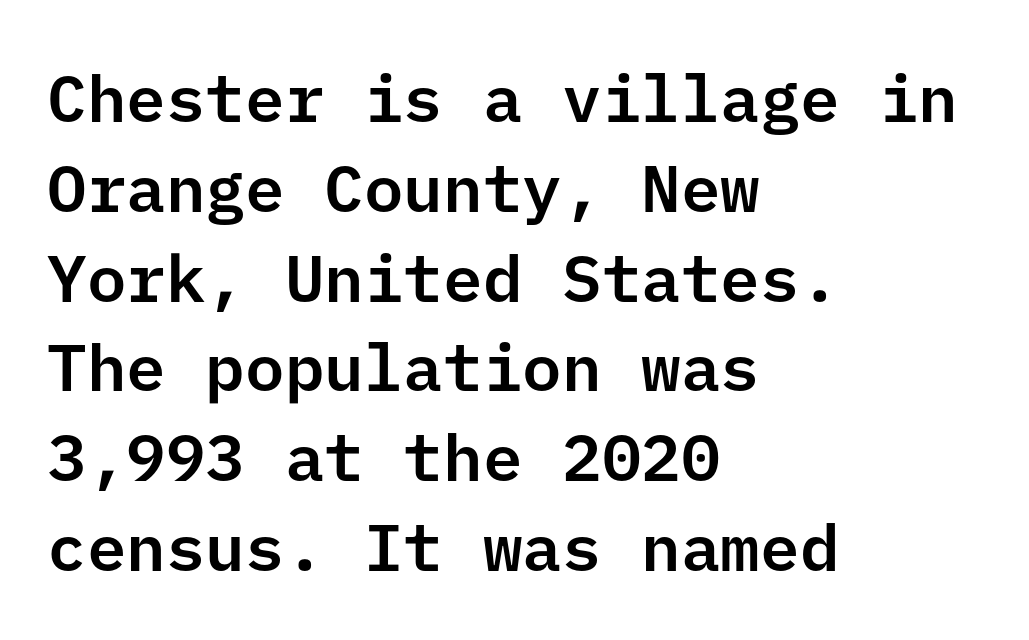
One-word summary of the alignment: left. Unlike italic type, these characters show no tilt at all. The passage shown has conventional tracking throughout. Descenders hang freely into open space. Students, observe: this is what conventionally led text looks like. The glyphs in this specimen are sans serif.
